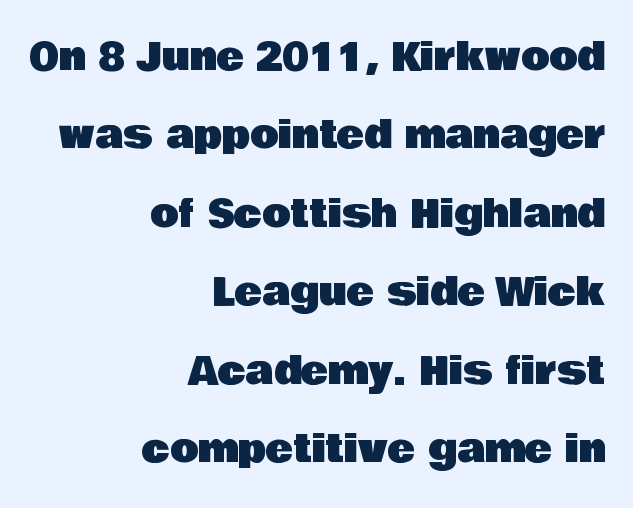
{"serif": "no", "italic": "no", "width": "normal", "stroke_contrast": "low", "x_height": "large", "monospaced": "no", "underline": "no", "align": "right", "line_spacing": "loose", "line_spacing_ratio": 2.12, "letter_spacing": "normal", "letter_spacing_em": 0.0, "glyph_px": 37}
